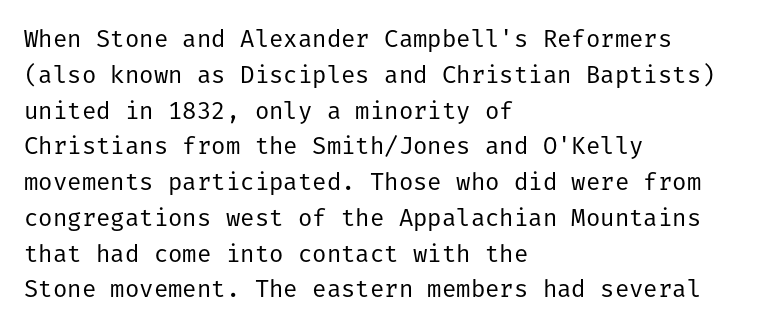
{"italic": "no", "bold": "no", "underline": "no", "align": "left", "line_spacing": "normal", "line_spacing_ratio": 1.49, "letter_spacing": "normal", "letter_spacing_em": 0.0, "glyph_px": 24}
